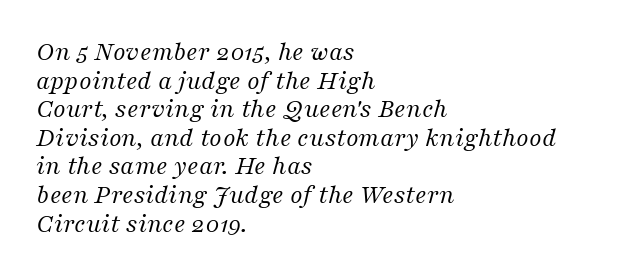
Q: Is the text bold? A: No.
Q: Is the text italic (slanted)? A: Yes, it leans right by about 16 degrees.
Q: Is the text underlined? A: No.
Q: How is the paragraph aligned? A: Left-aligned.
Q: Is the spacing between letters normal or unusually wide? A: Normal.
Q: Is the spacing between lines tight, normal or loose? A: Tight.
